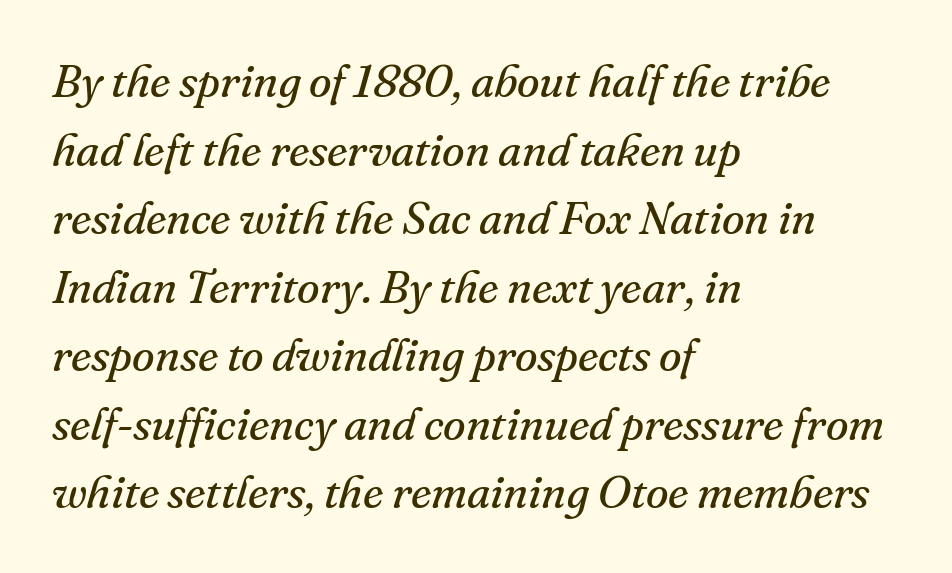
Q: Is the text bold? A: No.
Q: Is the text italic (slanted)? A: Yes, it leans right by about 16 degrees.
Q: Is the typeface a serif or a sans-serif typeface? A: Serif.
Q: Is the text underlined? A: No.
Q: How is the paragraph aligned? A: Left-aligned.
Q: Is the spacing between letters normal or unusually wide? A: Normal.
Q: Is the spacing between lines tight, normal or loose? A: Normal.
Q: Width (condensed, normal, or wide)? A: Normal.
Q: Stroke contrast? A: Medium.
Q: x-height? A: Small.
Q: Monospaced? A: No.
